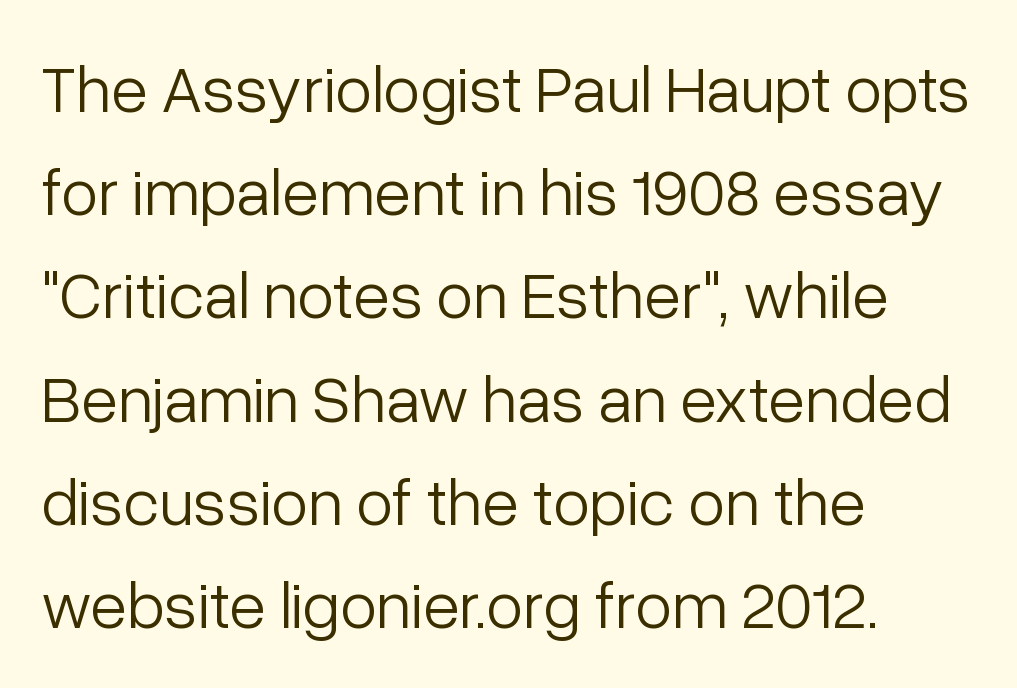
The image shows 67 px light sans-serif type, upright; set left-aligned, normal line spacing (1.54x), normal letter spacing, not underlined; low stroke contrast and a medium x-height.
